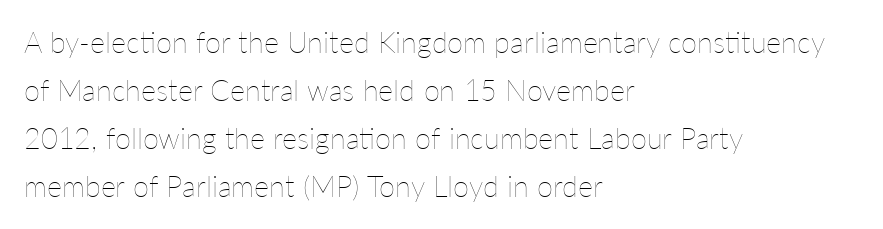
Q: Is the text bold? A: No.
Q: Is the text italic (slanted)? A: No, it is upright.
Q: Is the text underlined? A: No.
Q: How is the paragraph aligned? A: Left-aligned.
Q: Is the spacing between letters normal or unusually wide? A: Normal.
Q: Is the spacing between lines tight, normal or loose? A: Normal.
Q: Width (condensed, normal, or wide)? A: Normal.
Q: Stroke contrast? A: Low.
Q: x-height? A: Medium.
Q: Monospaced? A: No.
